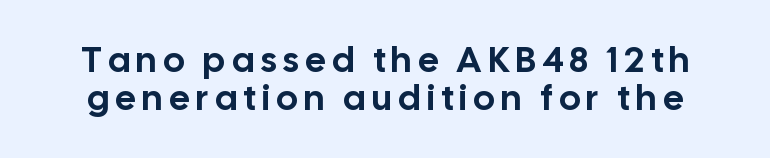
The words here are not underlined. The face used here is proportionally spaced, like ordinary book or web type. A sans-serif font was chosen for this passage. Notice how descenders almost collide with the ascenders below — that's tight leading.
